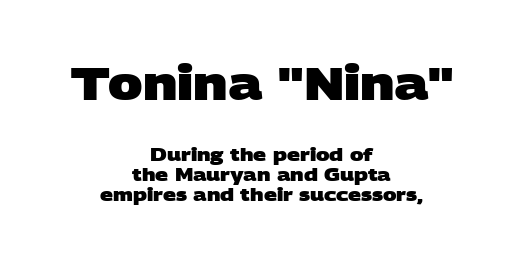
{"serif": "no", "bold": "yes", "weight": "heavy", "width": "wide", "stroke_contrast": "low", "x_height": "large", "monospaced": "no", "underline": "no", "align": "center", "line_spacing": "tight", "line_spacing_ratio": 1.11, "letter_spacing": "normal", "letter_spacing_em": 0.0, "larger_block": "first", "size_ratio": 2.56, "glyph_px": 46}
